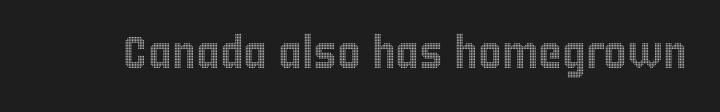
Q: Is the text italic (slanted)? A: No, it is upright.
Q: Is the text underlined? A: No.
Q: Is the spacing between letters normal or unusually wide? A: Normal.
Q: Width (condensed, normal, or wide)? A: Condensed.
Q: x-height? A: Large.
Q: Monospaced? A: No.
